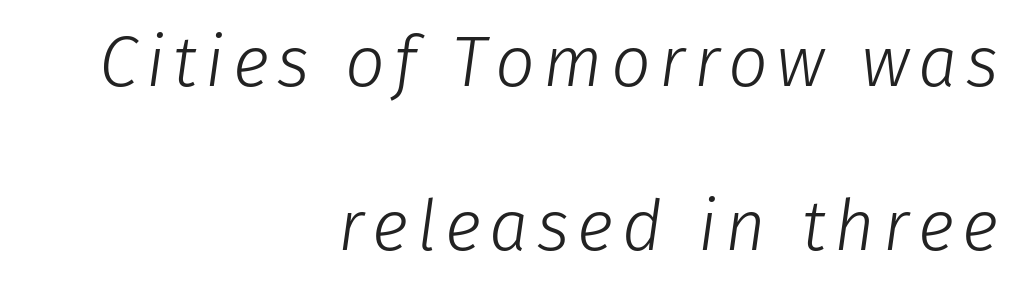
The image shows 70 px light type, italic (leaning right); set right-aligned, loose line spacing (2.34x), not underlined; low stroke contrast and a medium x-height.
